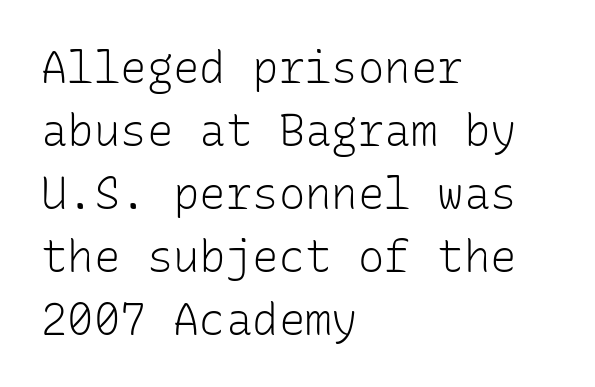
Default kerning and tracking; the words read as compact shapes. Monospaced: the letters line up in strict vertical columns. Horizontal bands of white between lines are of average thickness. Quick note: not italic, upright. Compared with a centered layout, this one pins lines to the left instead.
